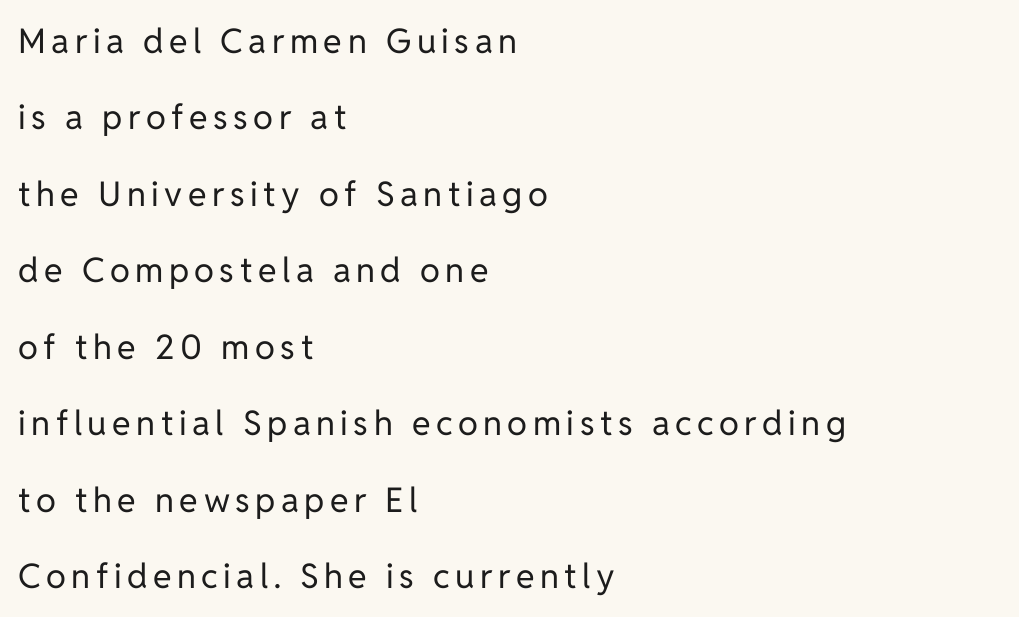
{"serif": "no", "italic": "no", "bold": "no", "weight": "regular", "width": "normal", "stroke_contrast": "low", "x_height": "medium", "monospaced": "no", "underline": "no", "align": "left", "line_spacing": "loose", "line_spacing_ratio": 2.25, "glyph_px": 34}
